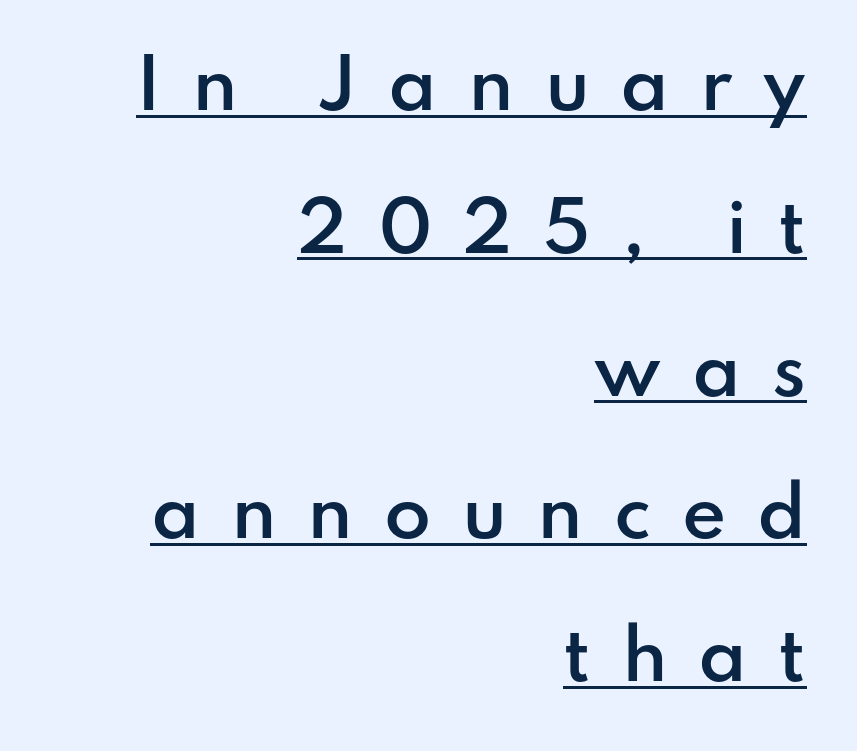
The rendering uses natural spacing where letterforms have individual widths. Summary of vertical rhythm: relaxed, with wide interline spacing. The text was rendered using a sans face with plain stroke endings. A continuous stroke trails under the words, as in a hyperlink.
